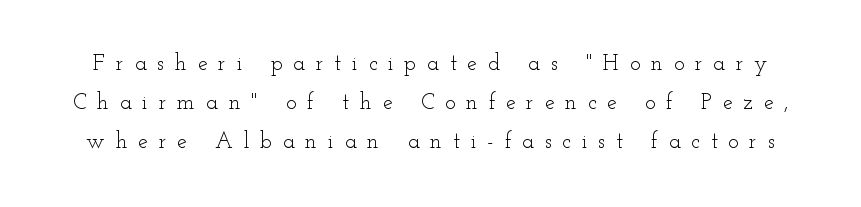
{"italic": "no", "bold": "no", "underline": "no", "line_spacing_ratio": 1.77, "letter_spacing": "wide", "letter_spacing_em": 0.49, "glyph_px": 22}
